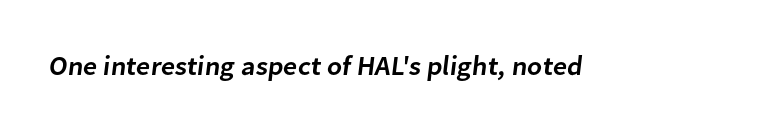
The image shows 27 px text type; set normal letter spacing, not underlined.
